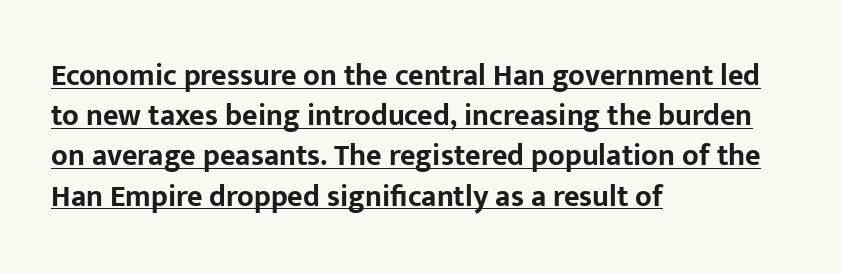
{"serif": "no", "italic": "no", "bold": "yes", "weight": "bold", "width": "normal", "stroke_contrast": "low", "x_height": "medium", "monospaced": "no", "underline": "yes", "align": "left", "line_spacing": "normal", "line_spacing_ratio": 1.34, "letter_spacing": "normal", "letter_spacing_em": 0.0, "glyph_px": 30}
